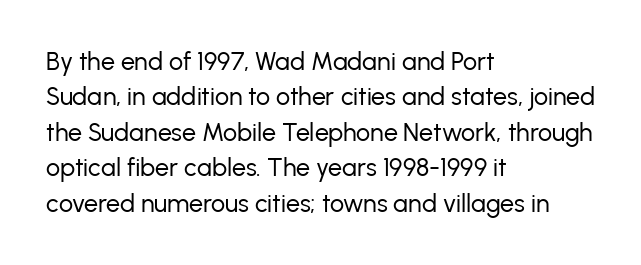
{"italic": "no", "bold": "no", "underline": "no", "align": "left", "line_spacing": "normal", "line_spacing_ratio": 1.42, "letter_spacing": "normal", "letter_spacing_em": 0.0, "glyph_px": 25}
